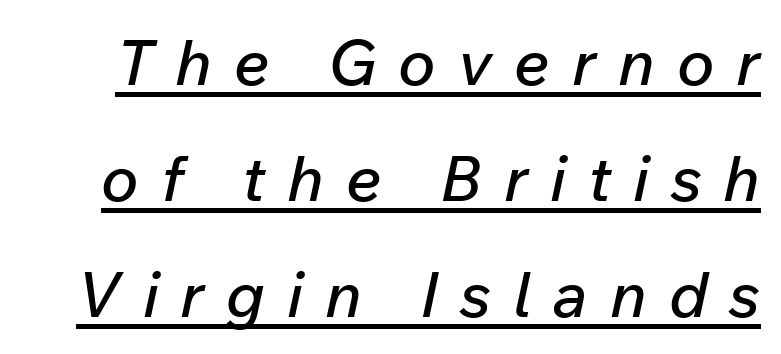
Q: Is the text italic (slanted)? A: Yes, it leans right by about 12 degrees.
Q: Is the text underlined? A: Yes.
Q: Is the spacing between letters normal or unusually wide? A: Unusually wide.
Q: Width (condensed, normal, or wide)? A: Normal.
Q: Stroke contrast? A: Low.
Q: x-height? A: Medium.
Q: Monospaced? A: No.
